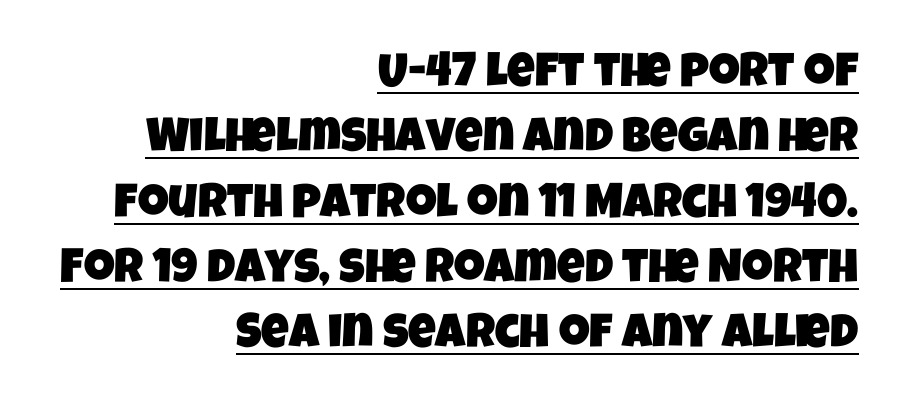
Q: Is the typeface a serif or a sans-serif typeface? A: Sans-serif.
Q: Is the text underlined? A: Yes.
Q: How is the paragraph aligned? A: Right-aligned.
Q: Is the spacing between letters normal or unusually wide? A: Normal.
Q: Is the spacing between lines tight, normal or loose? A: Normal.
Q: Width (condensed, normal, or wide)? A: Condensed.
Q: Stroke contrast? A: Low.
Q: x-height? A: Large.
Q: Monospaced? A: No.
